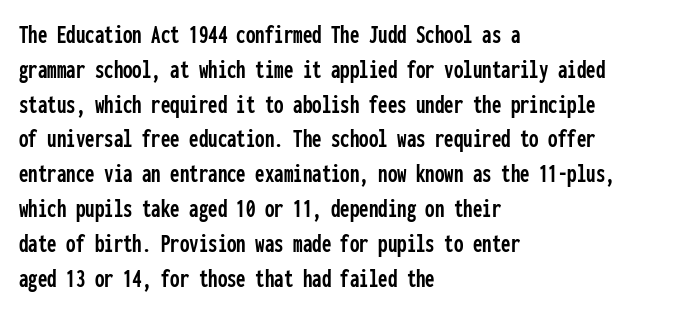
Students, observe: this is what conventionally led text looks like. This sample uses plain, unmodified letter spacing. Nobody drew a line under any word here. The typesetter chose a ragged-right arrangement here. Style check: upright.
